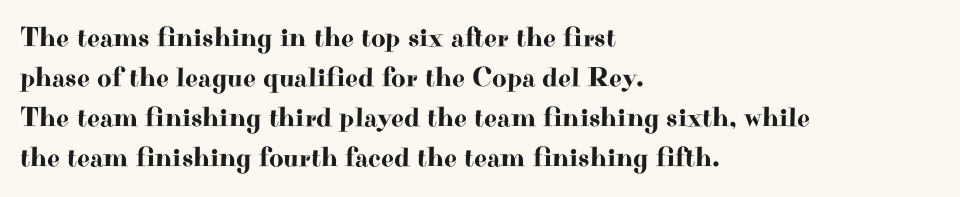
Q: Is the text italic (slanted)? A: No, it is upright.
Q: Is the typeface a serif or a sans-serif typeface? A: Serif.
Q: Is the text underlined? A: No.
Q: How is the paragraph aligned? A: Left-aligned.
Q: Is the spacing between letters normal or unusually wide? A: Normal.
Q: Is the spacing between lines tight, normal or loose? A: Normal.
Q: Width (condensed, normal, or wide)? A: Wide.
Q: Stroke contrast? A: High.
Q: x-height? A: Small.
Q: Monospaced? A: No.
